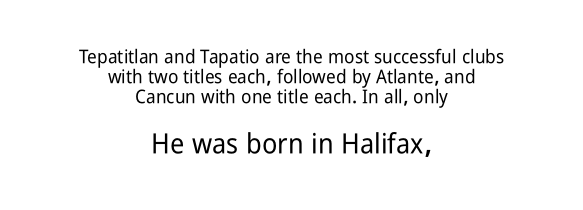
One glance says dense: line gaps are narrower than usual. Classification — sans serif. Reading down the block, each line starts at a different indent, mirrored at its end. Posture: vertical. This rendering leaves character spacing at its baseline value.
